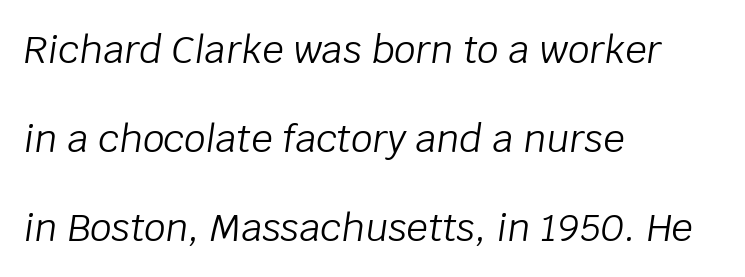
{"italic": "yes", "lean": "right", "slant_degrees": 8, "bold": "no", "weight": "light", "width": "normal", "stroke_contrast": "low", "x_height": "large", "monospaced": "no", "underline": "no", "align": "left", "line_spacing": "loose", "line_spacing_ratio": 2.34, "letter_spacing": "normal", "letter_spacing_em": 0.0, "glyph_px": 38}
